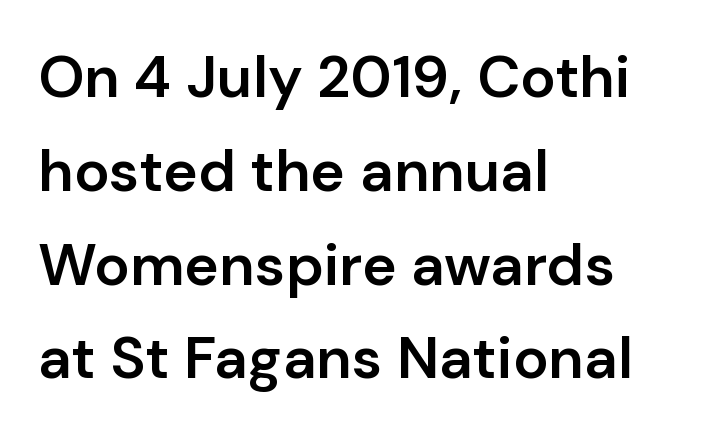
{"serif": "no", "italic": "no", "bold": "semi", "weight": "semibold", "width": "normal", "stroke_contrast": "low", "x_height": "medium", "monospaced": "no", "underline": "no", "align": "left", "line_spacing": "normal", "line_spacing_ratio": 1.59, "letter_spacing": "normal", "letter_spacing_em": 0.0, "glyph_px": 59}
